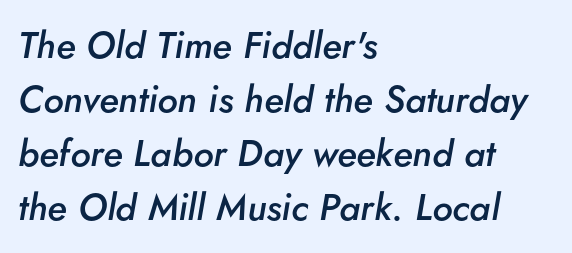
{"italic": "yes", "lean": "right", "slant_degrees": 5, "bold": "semi", "weight": "semibold", "width": "normal", "stroke_contrast": "low", "x_height": "small", "monospaced": "no", "underline": "no", "align": "left", "line_spacing": "normal", "line_spacing_ratio": 1.46, "letter_spacing": "normal", "letter_spacing_em": 0.0, "glyph_px": 37}
